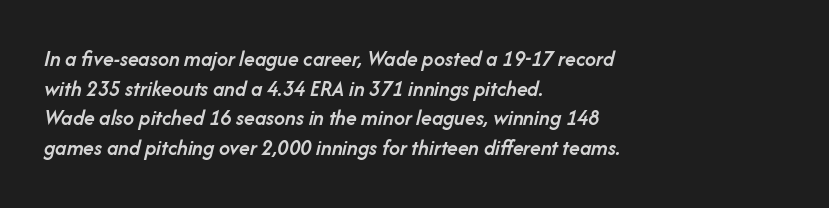
{"italic": "yes", "lean": "right", "slant_degrees": 14, "bold": "semi", "underline": "no", "align": "left", "line_spacing": "normal", "line_spacing_ratio": 1.35, "letter_spacing": "normal", "letter_spacing_em": 0.0, "glyph_px": 22}
